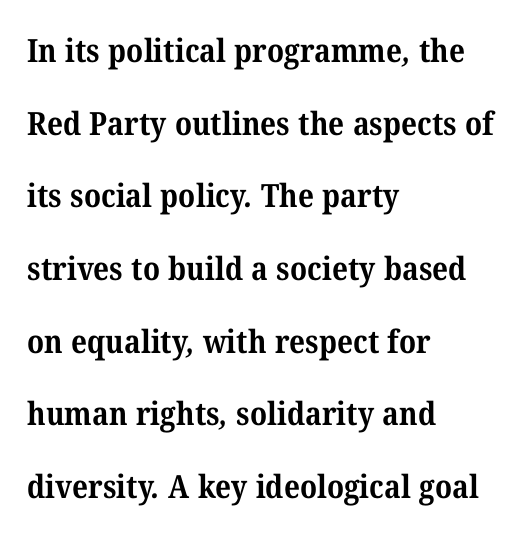
{"serif": "yes", "bold": "yes", "weight": "bold", "width": "normal", "stroke_contrast": "medium", "x_height": "medium", "monospaced": "no", "underline": "no", "align": "left", "line_spacing": "loose", "line_spacing_ratio": 2.27, "letter_spacing": "normal", "letter_spacing_em": 0.0, "glyph_px": 32}
